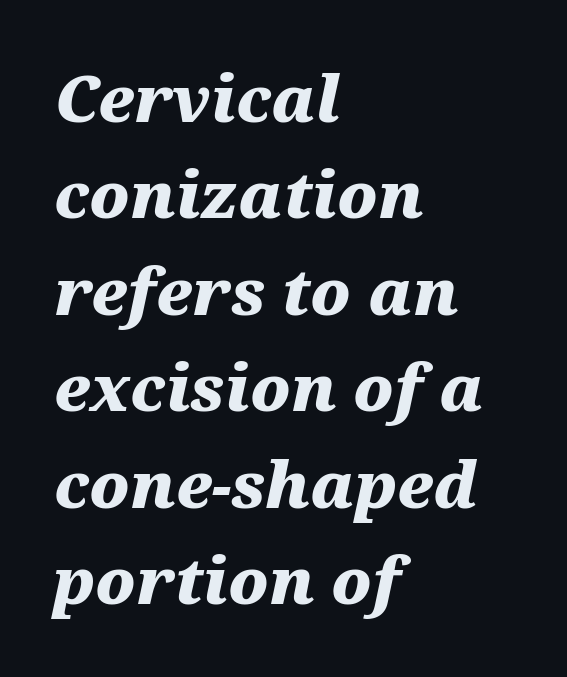
The image shows 63 px heavy, wide type, italic (leaning right); set left-aligned, normal line spacing (1.53x), normal letter spacing, not underlined; medium stroke contrast and a medium x-height.
